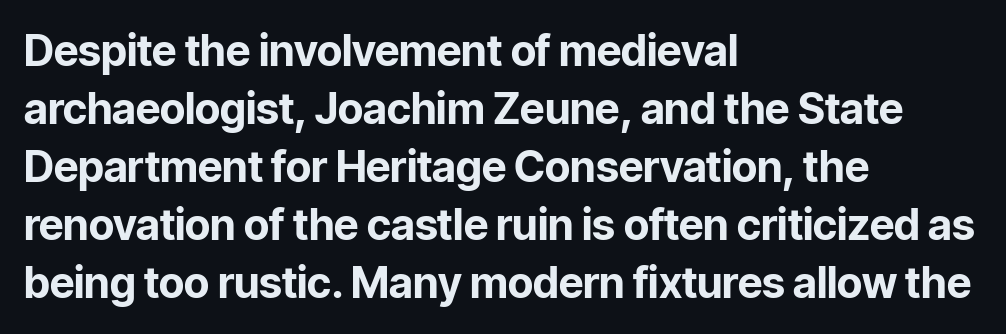
Q: Is the text bold? A: Yes.
Q: Is the text italic (slanted)? A: No, it is upright.
Q: Is the typeface a serif or a sans-serif typeface? A: Sans-serif.
Q: Is the text underlined? A: No.
Q: How is the paragraph aligned? A: Left-aligned.
Q: Is the spacing between letters normal or unusually wide? A: Normal.
Q: Is the spacing between lines tight, normal or loose? A: Normal.
Q: Width (condensed, normal, or wide)? A: Normal.
Q: Stroke contrast? A: Low.
Q: x-height? A: Medium.
Q: Monospaced? A: No.
